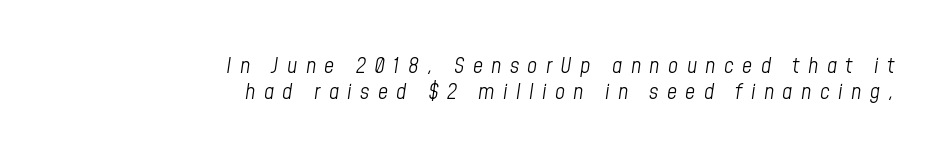
The passage shown leans; its letterforms are oblique. In terms of letterspacing, this is a distinctly airy, spread setting. A flush-right, rag-left setting is used for this passage. Check under the words: just untouched page. Think standard paragraph weight, or any step lighter than that.
